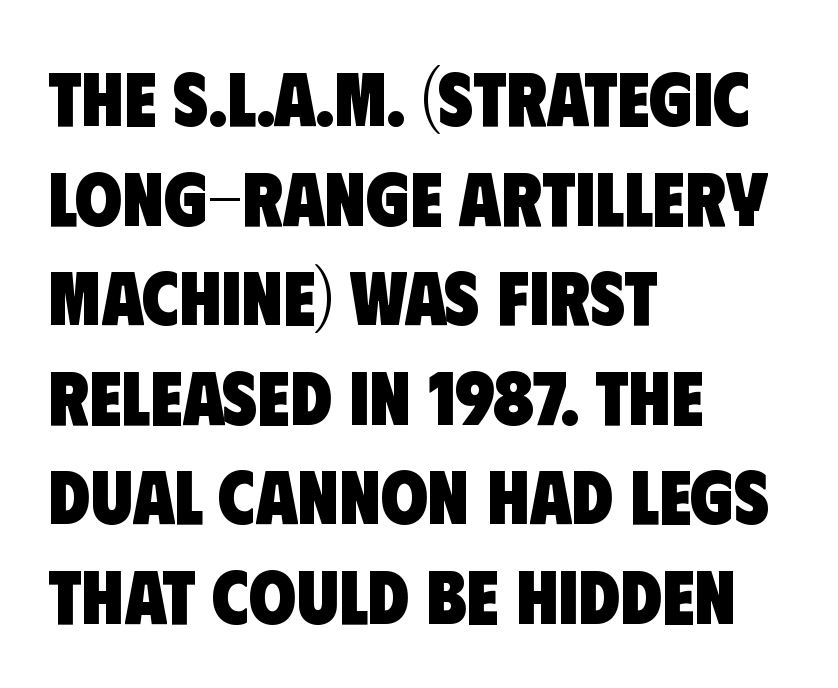
Q: Is the text bold? A: Yes.
Q: Is the typeface a serif or a sans-serif typeface? A: Sans-serif.
Q: Is the text underlined? A: No.
Q: How is the paragraph aligned? A: Left-aligned.
Q: Is the spacing between letters normal or unusually wide? A: Normal.
Q: Is the spacing between lines tight, normal or loose? A: Normal.
Q: Width (condensed, normal, or wide)? A: Condensed.
Q: Stroke contrast? A: Low.
Q: x-height? A: Large.
Q: Monospaced? A: No.
